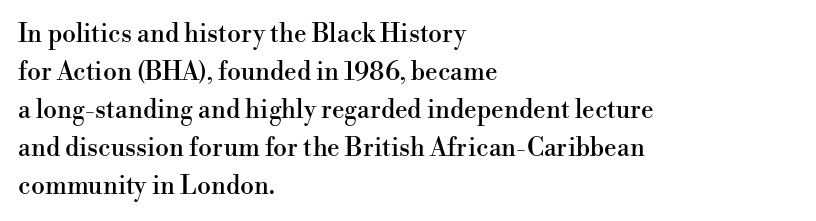
The image shows 25 px text type, upright; set left-aligned, normal line spacing (1.52x), normal letter spacing, not underlined.
